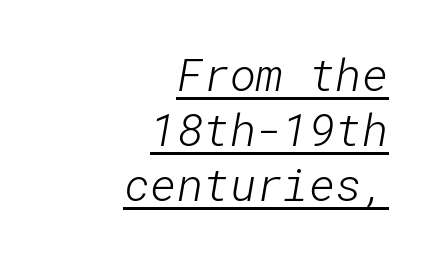
{"serif": "no", "bold": "no", "weight": "light", "width": "normal", "stroke_contrast": "low", "x_height": "medium", "underline": "yes", "align": "right", "line_spacing_ratio": 1.22, "letter_spacing": "normal", "letter_spacing_em": 0.0, "glyph_px": 45}
